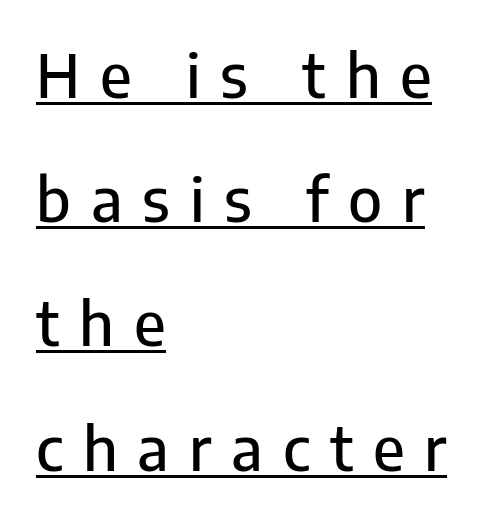
A continuous stroke trails under the words, as in a hyperlink. Note the varied advance widths — an 'i' is clearly narrower than an 'm'. Alignment: flush left. The passage shown is typeset with a sans-serif family.
